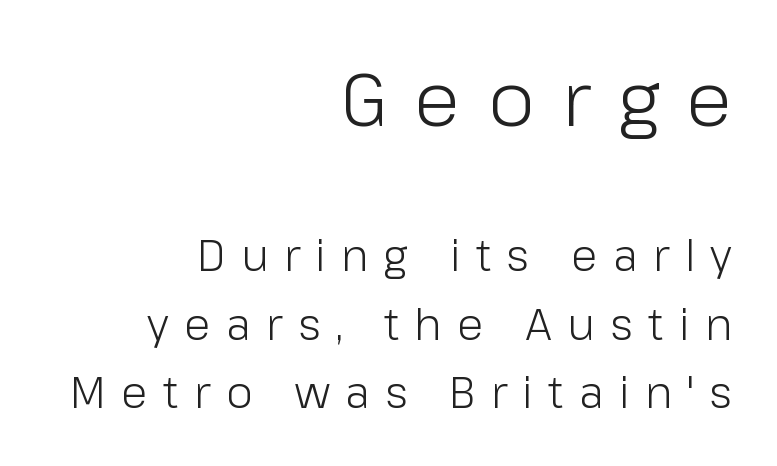
Does the leading feel generous? No, just average. Check where the strokes stop: nothing finishes them off — pure sans. Scale decreases going downward across the two blocks. The face used here is proportionally spaced, like ordinary book or web type. No chunkiness to these letters — they're not bold. These lines were composed using upright roman letters.
